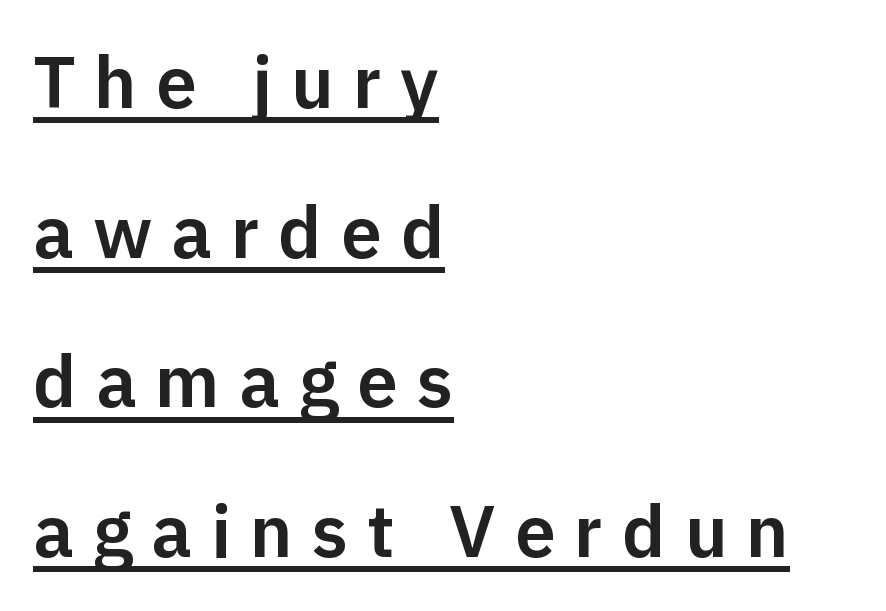
Characters follow at a spacing far wider than the type designer built in. Short and long lines alike share a common starting point at left. Do the characters align in a grid? No, the font is proportional. This rendering employs a face without finishing strokes, i.e., a sans-serif.
